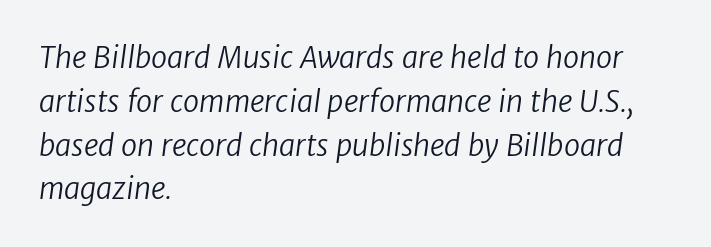
Q: Is the text bold? A: No.
Q: Is the typeface a serif or a sans-serif typeface? A: Sans-serif.
Q: Is the text underlined? A: No.
Q: How is the paragraph aligned? A: Left-aligned.
Q: Is the spacing between letters normal or unusually wide? A: Normal.
Q: Is the spacing between lines tight, normal or loose? A: Normal.
Q: Width (condensed, normal, or wide)? A: Normal.
Q: Stroke contrast? A: Low.
Q: x-height? A: Medium.
Q: Monospaced? A: No.
